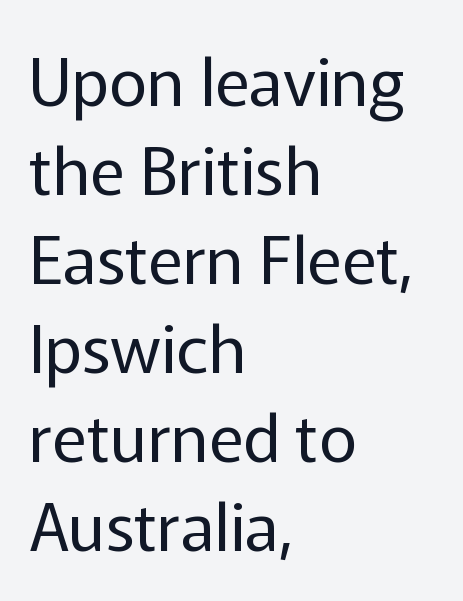
The image shows 66 px regular-weight sans-serif type, upright; set left-aligned, normal line spacing (1.35x), normal letter spacing, not underlined; low stroke contrast and a medium x-height.
